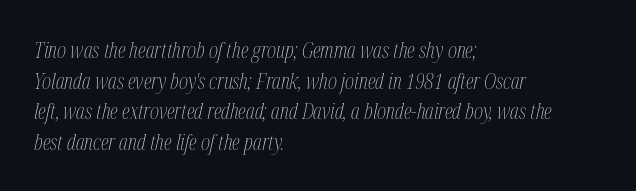
The image shows 22 px text type, italic (leaning right); set left-aligned, normal line spacing (1.39x), normal letter spacing, not underlined.
